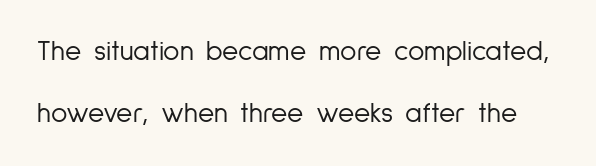
Q: Is the text bold? A: No.
Q: Is the text italic (slanted)? A: No, it is upright.
Q: Is the typeface a serif or a sans-serif typeface? A: Sans-serif.
Q: Is the text underlined? A: No.
Q: Is the spacing between letters normal or unusually wide? A: Normal.
Q: Is the spacing between lines tight, normal or loose? A: Loose.
Q: Width (condensed, normal, or wide)? A: Condensed.
Q: Stroke contrast? A: Low.
Q: x-height? A: Medium.
Q: Monospaced? A: No.
